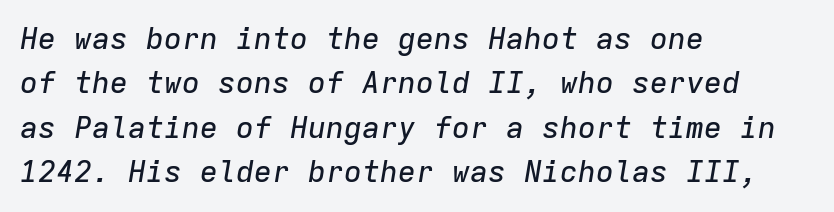
Q: Is the text italic (slanted)? A: Yes, it leans right by about 9 degrees.
Q: Is the text underlined? A: No.
Q: How is the paragraph aligned? A: Left-aligned.
Q: Is the spacing between letters normal or unusually wide? A: Normal.
Q: Is the spacing between lines tight, normal or loose? A: Normal.
Q: Width (condensed, normal, or wide)? A: Normal.
Q: Stroke contrast? A: Low.
Q: x-height? A: Medium.
Q: Monospaced? A: Yes.
